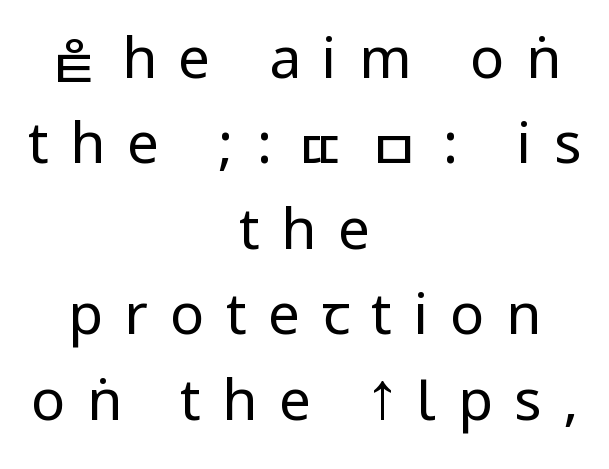
The image shows 57 px regular-weight, condensed sans-serif type, upright; set centered, normal line spacing (1.5x), unusually wide letter spacing (+0.38 em), not underlined; low stroke contrast.
